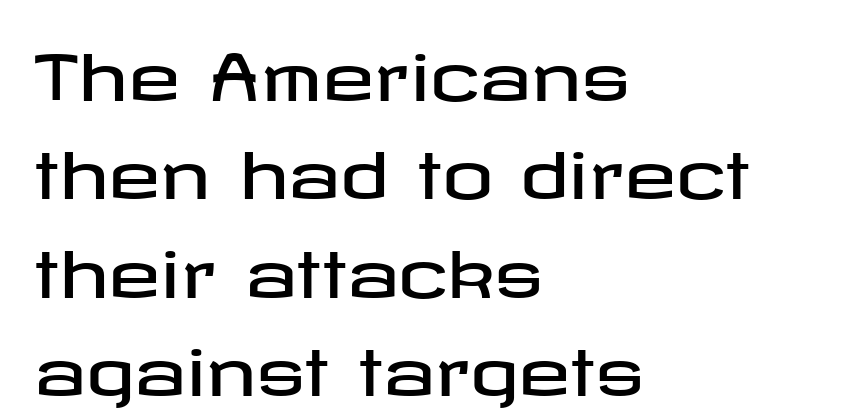
Are there feet on the stems? There aren't — it's a sans. The gap between lines stays unmarked. Style check: upright. Observe the ordinary spacing: letters are neighbours, not strangers. The paragraph shown leans on its left margin.
